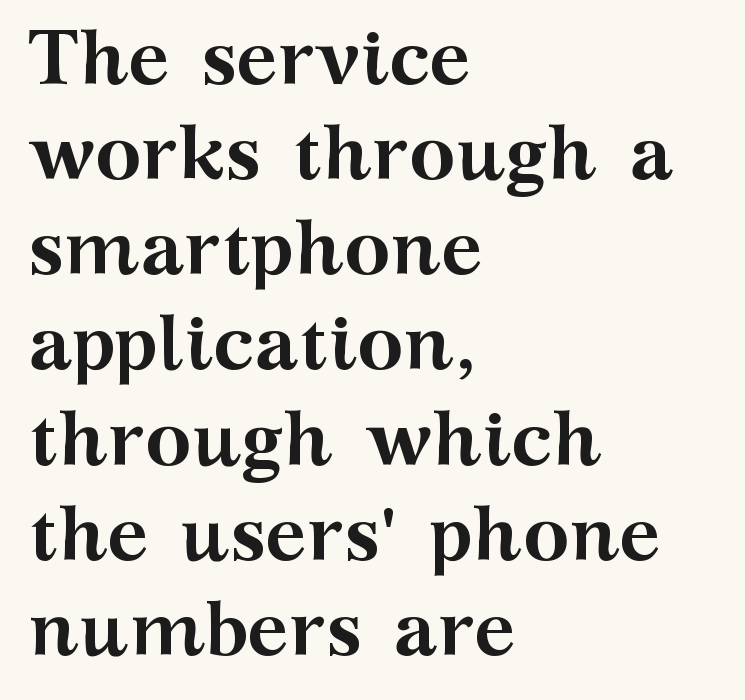
Q: Is the text bold? A: Yes.
Q: Is the text italic (slanted)? A: No, it is upright.
Q: Is the typeface a serif or a sans-serif typeface? A: Serif.
Q: Is the text underlined? A: No.
Q: How is the paragraph aligned? A: Left-aligned.
Q: Is the spacing between letters normal or unusually wide? A: Normal.
Q: Width (condensed, normal, or wide)? A: Wide.
Q: Stroke contrast? A: Medium.
Q: x-height? A: Medium.
Q: Monospaced? A: No.
